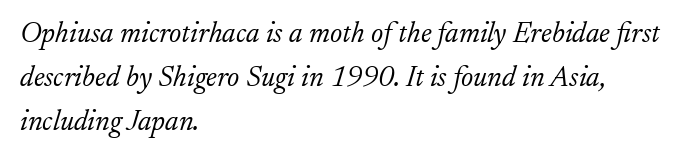
The image shows 29 px light serif type, italic (leaning right); set left-aligned, normal line spacing (1.51x), normal letter spacing, not underlined; low stroke contrast and a small x-height.
